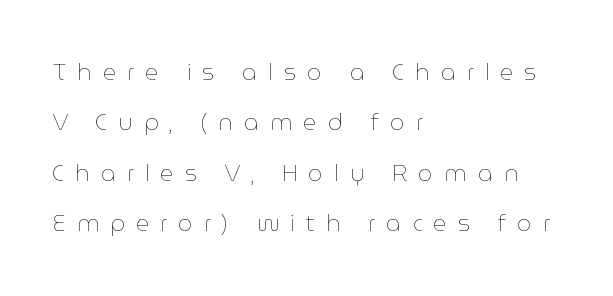
The image shows 23 px text type, upright; set left-aligned, loose line spacing (2.19x), unusually wide letter spacing (+0.48 em), not underlined.
